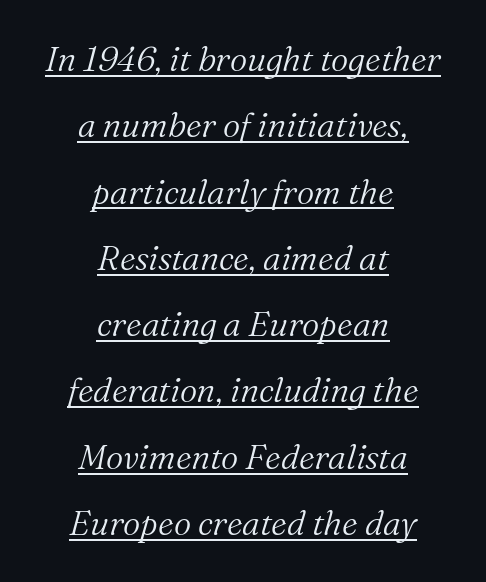
Q: Is the text bold? A: No.
Q: Is the text italic (slanted)? A: Yes, it leans right by about 16 degrees.
Q: Is the typeface a serif or a sans-serif typeface? A: Serif.
Q: Is the text underlined? A: Yes.
Q: How is the paragraph aligned? A: Centered.
Q: Is the spacing between letters normal or unusually wide? A: Normal.
Q: Is the spacing between lines tight, normal or loose? A: Loose.
Q: Width (condensed, normal, or wide)? A: Normal.
Q: Stroke contrast? A: Medium.
Q: x-height? A: Medium.
Q: Monospaced? A: No.
